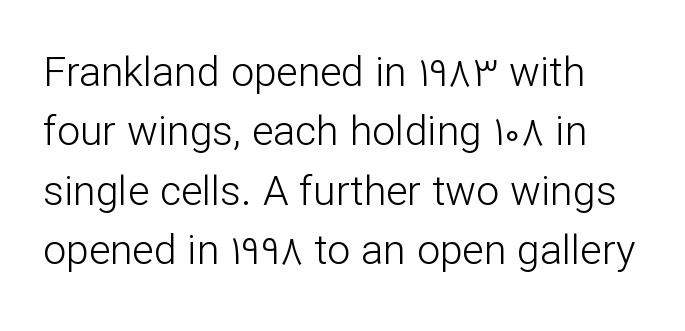
{"serif": "no", "italic": "no", "bold": "no", "weight": "light", "width": "normal", "stroke_contrast": "low", "x_height": "medium", "monospaced": "no", "underline": "no", "line_spacing": "normal", "line_spacing_ratio": 1.45, "letter_spacing": "normal", "letter_spacing_em": 0.0, "glyph_px": 41}
